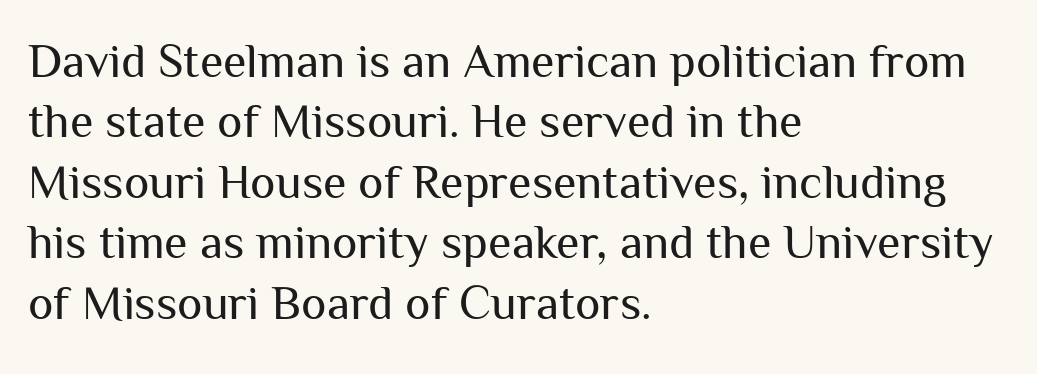
The characters are drawn with everyday or finer stroke widths. The compositor pushed each line to the left boundary. The gaps between neighbouring characters are ordinary and unremarkable. Character widths vary here, with narrow letters taking less room than wide ones. Compared with typical paragraphs, the rows here are spaced about the same.
